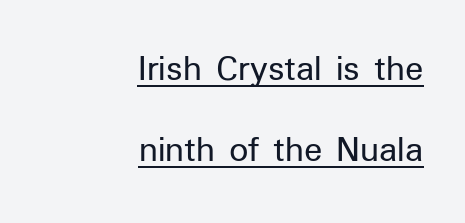
The image shows 38 px regular-weight sans-serif type, upright; set right-aligned, loose line spacing (2.14x), normal letter spacing, underlined; low stroke contrast and a medium x-height.
